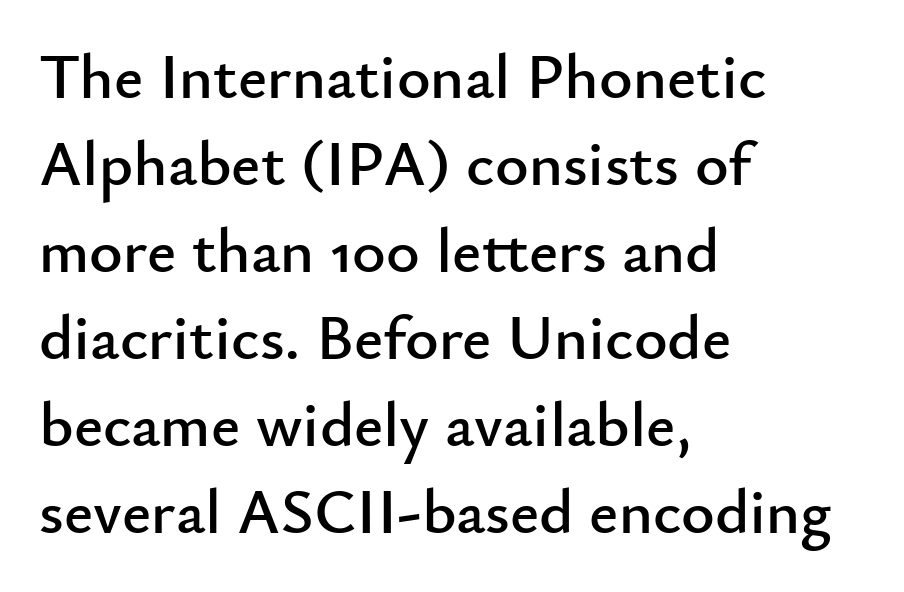
The image shows 64 px sans-serif type, upright; set left-aligned, normal line spacing (1.36x), normal letter spacing, not underlined; low stroke contrast and a small x-height.
